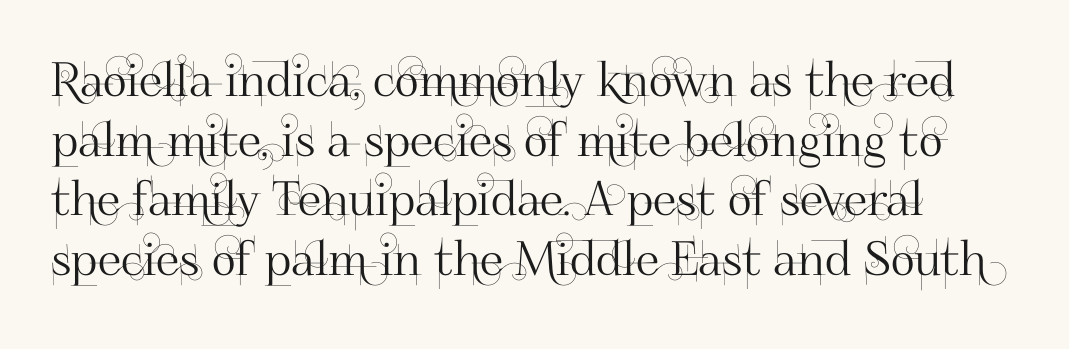
Q: Is the text italic (slanted)? A: No, it is upright.
Q: Is the typeface a serif or a sans-serif typeface? A: Sans-serif.
Q: Is the text underlined? A: No.
Q: Is the spacing between letters normal or unusually wide? A: Normal.
Q: Is the spacing between lines tight, normal or loose? A: Normal.
Q: Width (condensed, normal, or wide)? A: Normal.
Q: Stroke contrast? A: High.
Q: x-height? A: Small.
Q: Monospaced? A: No.
